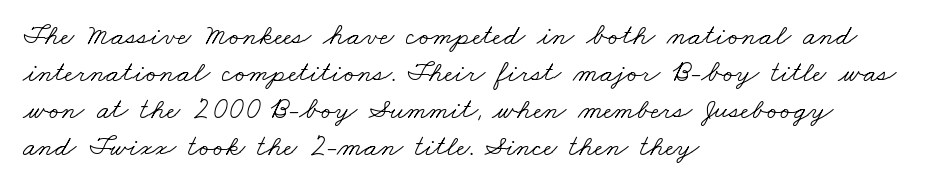
{"serif": "yes", "bold": "no", "weight": "light", "width": "wide", "stroke_contrast": "low", "x_height": "small", "monospaced": "no", "underline": "no", "align": "left", "line_spacing_ratio": 1.23, "letter_spacing": "normal", "letter_spacing_em": 0.0, "glyph_px": 30}
